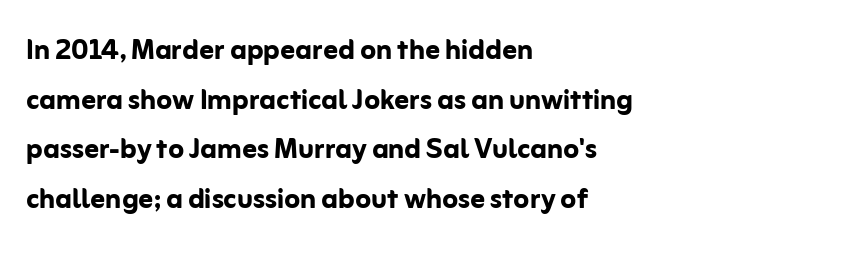
The image shows 36 px semibold sans-serif type, upright; set left-aligned, normal line spacing (1.38x), normal letter spacing, not underlined; low stroke contrast and a medium x-height.
